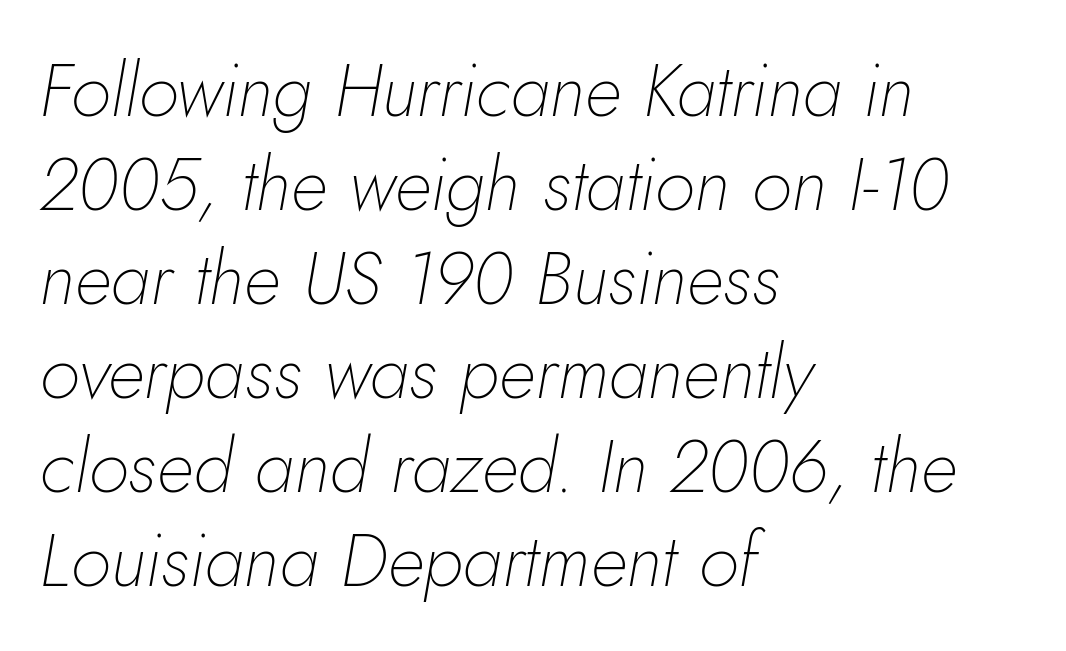
The image shows 74 px thin type, italic (leaning right); set left-aligned, normal line spacing (1.27x), normal letter spacing, not underlined; low stroke contrast and a small x-height.
